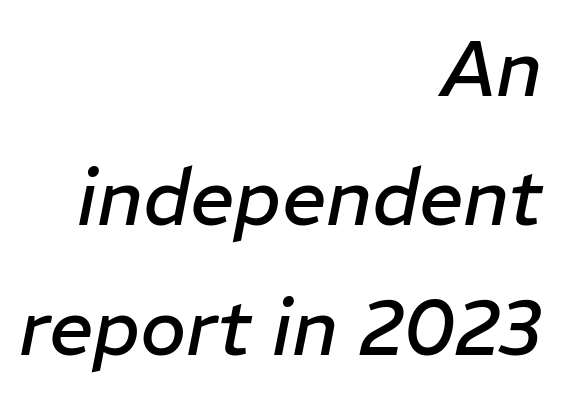
{"italic": "yes", "lean": "right", "slant_degrees": 11, "bold": "no", "weight": "regular", "width": "normal", "stroke_contrast": "low", "x_height": "medium", "monospaced": "no", "underline": "no", "align": "right", "line_spacing": "normal", "line_spacing_ratio": 1.66, "letter_spacing": "normal", "letter_spacing_em": 0.0, "glyph_px": 78}
